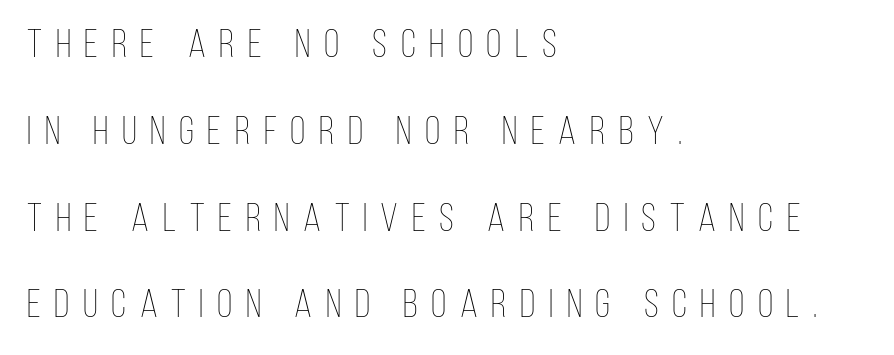
The image shows 40 px thin, condensed type, upright; set left-aligned, loose line spacing (2.17x), unusually wide letter spacing (+0.34 em), not underlined; low stroke contrast and a large x-height.
